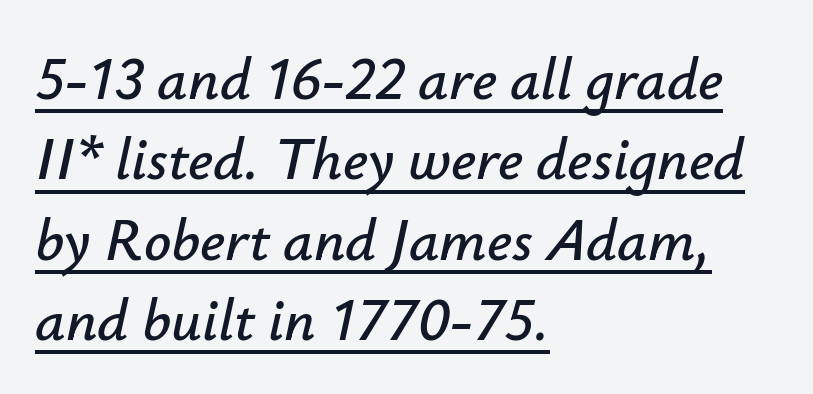
Here the glyphs are tracked normally, forming tight word shapes. Emphasis-style slanted type is in use. A typesetter would call this proportional, since set widths differ per character. Decoration check: the copy is underlined.
